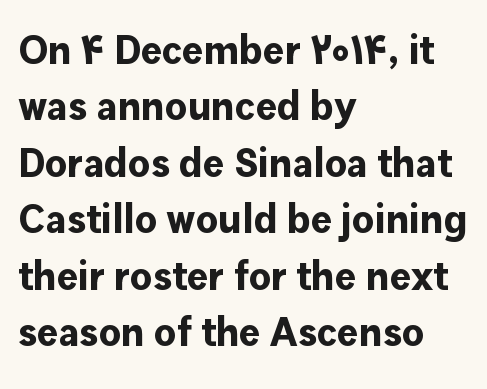
Q: Is the text bold? A: Yes.
Q: Is the text italic (slanted)? A: No, it is upright.
Q: Is the typeface a serif or a sans-serif typeface? A: Sans-serif.
Q: Is the text underlined? A: No.
Q: How is the paragraph aligned? A: Left-aligned.
Q: Is the spacing between letters normal or unusually wide? A: Normal.
Q: Is the spacing between lines tight, normal or loose? A: Normal.
Q: Width (condensed, normal, or wide)? A: Normal.
Q: Stroke contrast? A: Low.
Q: x-height? A: Medium.
Q: Monospaced? A: No.
